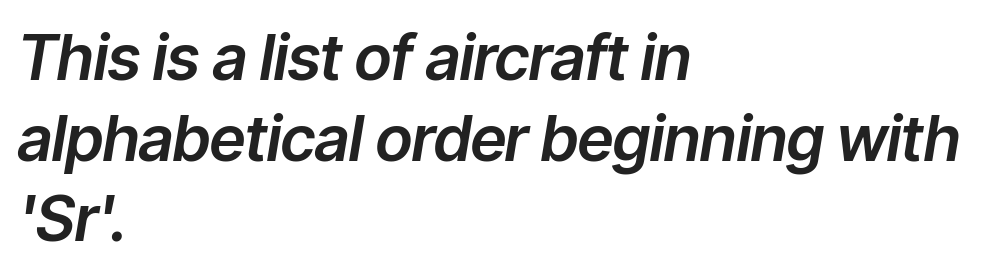
Underlining? Definitely not there. The leading is moderate, giving the passage an even texture. These lines keep a tight, regular rhythm from letter to letter. Visually the block forms a straight wall on the left and a jagged coastline on the right. Proportional: the letters do not fall into vertical columns.
